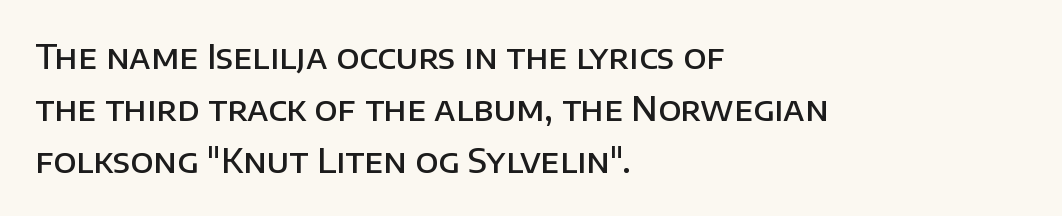
Q: Is the text bold? A: Semi-bold.
Q: Is the text italic (slanted)? A: No, it is upright.
Q: Is the typeface a serif or a sans-serif typeface? A: Sans-serif.
Q: Is the text underlined? A: No.
Q: How is the paragraph aligned? A: Left-aligned.
Q: Is the spacing between letters normal or unusually wide? A: Normal.
Q: Is the spacing between lines tight, normal or loose? A: Normal.
Q: Width (condensed, normal, or wide)? A: Normal.
Q: Stroke contrast? A: Low.
Q: x-height? A: Large.
Q: Monospaced? A: No.
